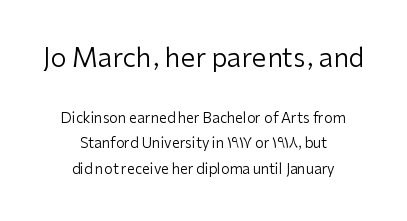
The image shows 26 px text type, upright; set centered, line spacing 1.81x, normal letter spacing, not underlined; the first (top) block is 1.86x larger.
